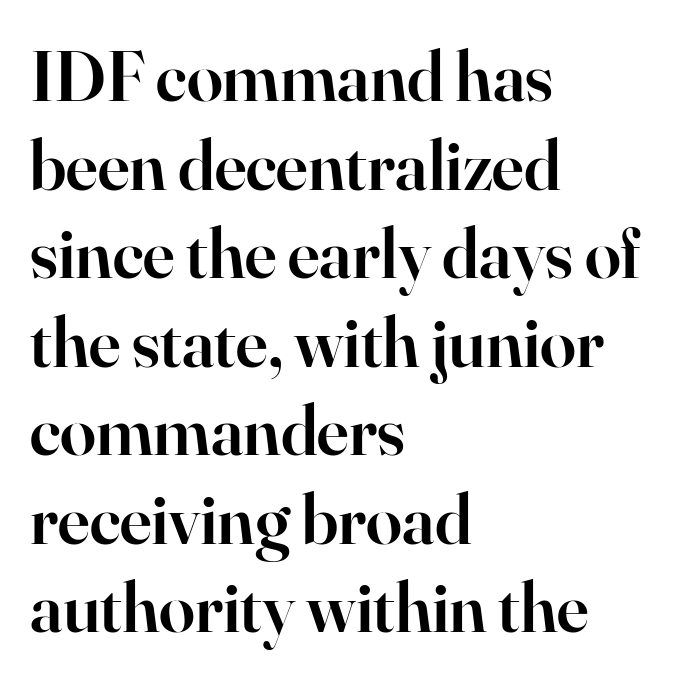
Nobody touched the tracking dial on this one. Layout note: lines flush left. These lines are rendered in a variable-pitch font. Underline: absent. These words are printed semibold, heavier than regular yet not bold. Note: serifs present on the glyphs.
